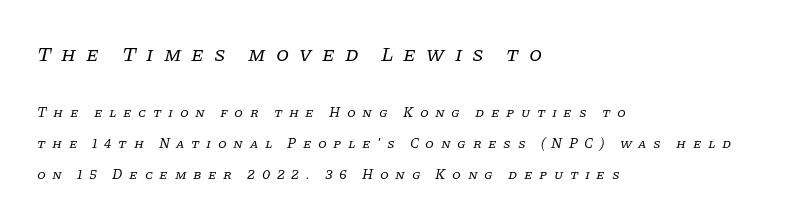
The image shows 21 px text type, italic (leaning right); set left-aligned, loose line spacing (2.23x), unusually wide letter spacing (+0.47 em), not underlined; the first (top) block is 1.5x larger.
